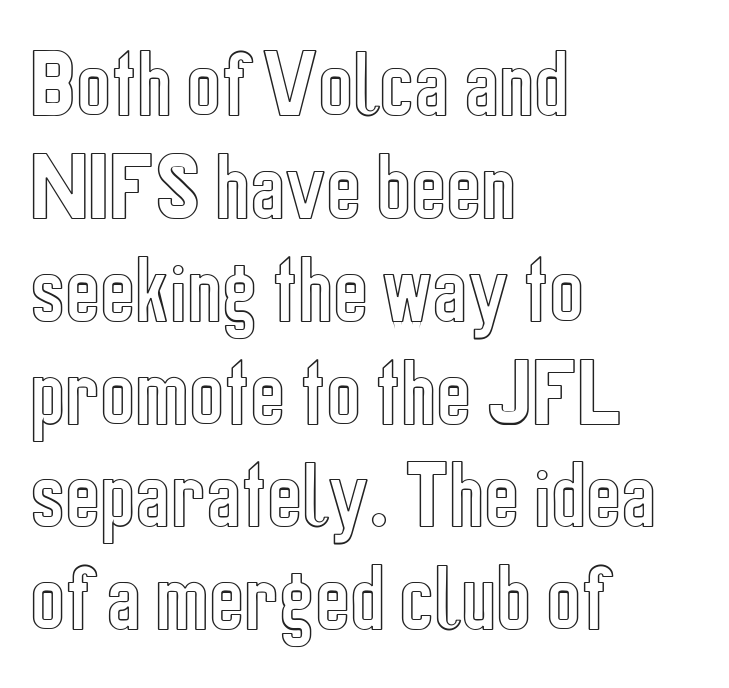
A typesetter would call this proportional, since set widths differ per character. The glyphs are unaccompanied by any horizontal stroke below them. This rendering leaves character spacing at its baseline value. A student would call this left alignment; a typographer would say flush left, rag right.
